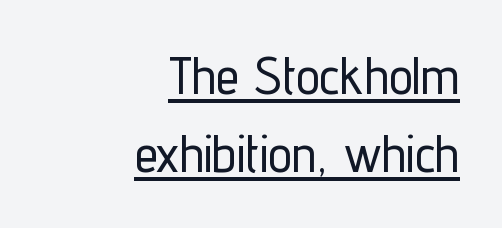
The image shows 53 px condensed sans-serif type, upright; set right-aligned, normal line spacing (1.47x), normal letter spacing, underlined; low stroke contrast and a medium x-height.
